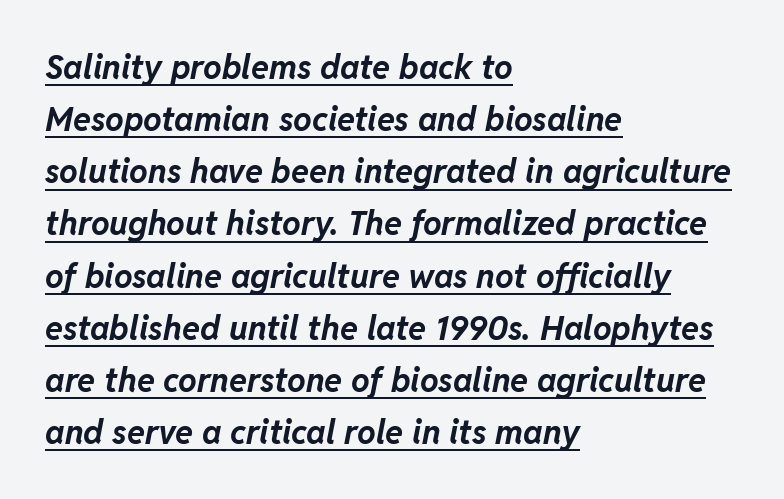
Q: Is the text bold? A: Yes.
Q: Is the text italic (slanted)? A: Yes, it leans right by about 11 degrees.
Q: Is the text underlined? A: Yes.
Q: How is the paragraph aligned? A: Left-aligned.
Q: Is the spacing between letters normal or unusually wide? A: Normal.
Q: Is the spacing between lines tight, normal or loose? A: Normal.
Q: Width (condensed, normal, or wide)? A: Normal.
Q: Stroke contrast? A: Low.
Q: x-height? A: Medium.
Q: Monospaced? A: No.
